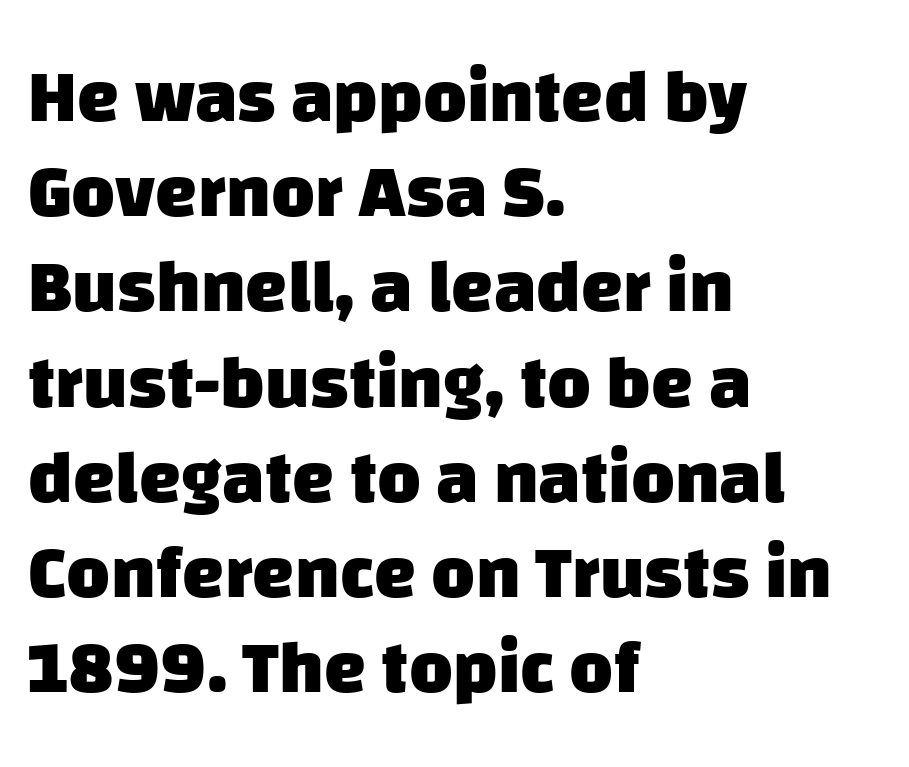
Q: Is the text bold? A: Yes.
Q: Is the typeface a serif or a sans-serif typeface? A: Sans-serif.
Q: Is the text underlined? A: No.
Q: How is the paragraph aligned? A: Left-aligned.
Q: Is the spacing between letters normal or unusually wide? A: Normal.
Q: Is the spacing between lines tight, normal or loose? A: Normal.
Q: Width (condensed, normal, or wide)? A: Normal.
Q: Stroke contrast? A: Low.
Q: x-height? A: Large.
Q: Monospaced? A: No.
